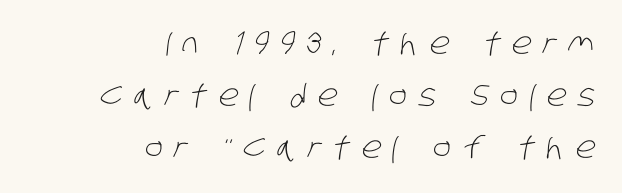
{"serif": "no", "bold": "no", "weight": "light", "width": "condensed", "stroke_contrast": "low", "x_height": "large", "monospaced": "no", "underline": "no", "align": "right", "line_spacing_ratio": 1.74, "letter_spacing": "wide", "letter_spacing_em": 0.38, "glyph_px": 30}
